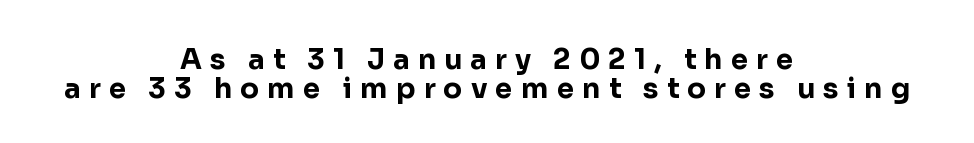
Q: Is the text bold? A: Yes.
Q: Is the text italic (slanted)? A: No, it is upright.
Q: Is the typeface a serif or a sans-serif typeface? A: Sans-serif.
Q: Is the text underlined? A: No.
Q: How is the paragraph aligned? A: Centered.
Q: Is the spacing between letters normal or unusually wide? A: Unusually wide.
Q: Is the spacing between lines tight, normal or loose? A: Tight.
Q: Width (condensed, normal, or wide)? A: Normal.
Q: Stroke contrast? A: Low.
Q: x-height? A: Medium.
Q: Monospaced? A: No.
